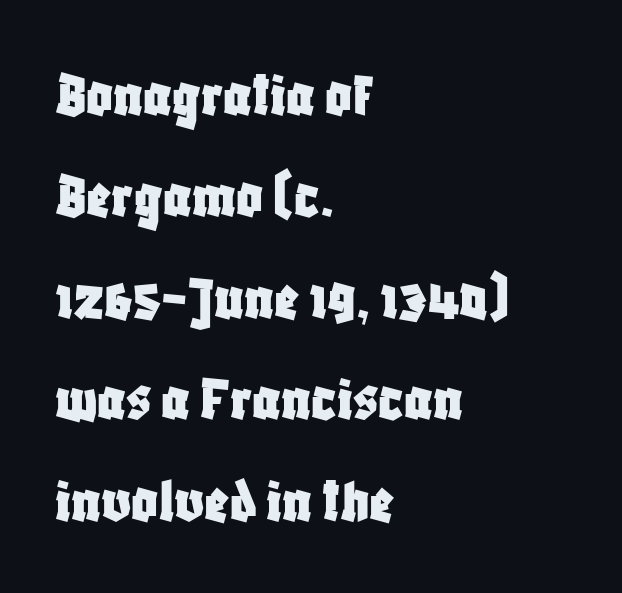
The passage is arranged the way most books set body copy — flush left. A typesetter would call this proportional, since set widths differ per character. A roman cut, with each character standing at attention. Summary of vertical rhythm: regular, with standard interline spacing. The strip under each line holds only bare page. This is sans-serif lettering, the kind often seen on screens and signage.
